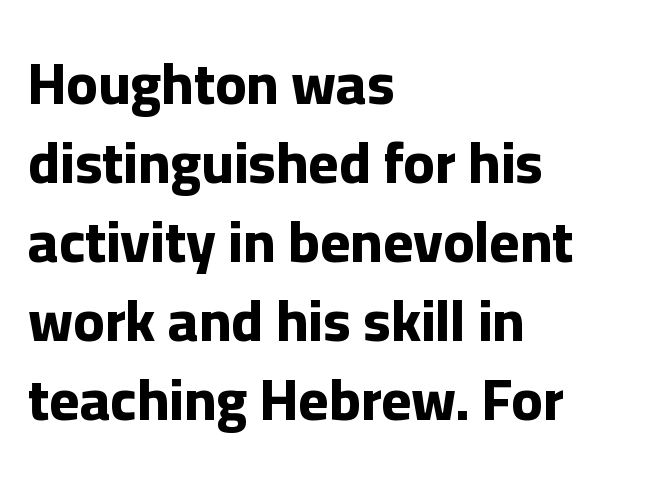
{"serif": "no", "italic": "no", "bold": "yes", "weight": "bold", "width": "normal", "stroke_contrast": "low", "x_height": "medium", "monospaced": "no", "underline": "no", "align": "left", "line_spacing": "normal", "line_spacing_ratio": 1.36, "letter_spacing": "normal", "letter_spacing_em": 0.0, "glyph_px": 58}
